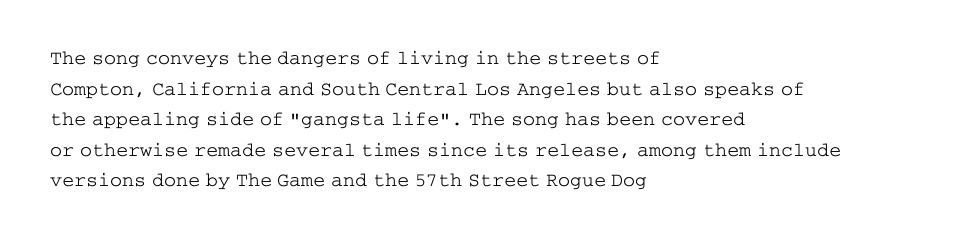
Q: Is the text bold? A: No.
Q: Is the text italic (slanted)? A: No, it is upright.
Q: Is the text underlined? A: No.
Q: How is the paragraph aligned? A: Left-aligned.
Q: Is the spacing between letters normal or unusually wide? A: Normal.
Q: Is the spacing between lines tight, normal or loose? A: Normal.
